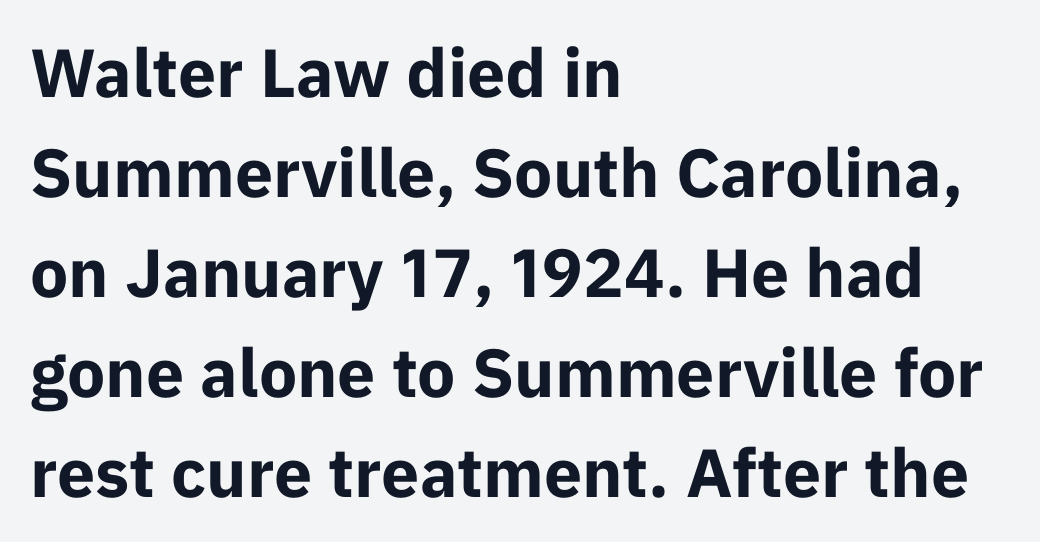
{"serif": "no", "italic": "no", "bold": "yes", "weight": "bold", "width": "normal", "stroke_contrast": "low", "x_height": "medium", "monospaced": "no", "underline": "no", "align": "left", "line_spacing": "normal", "line_spacing_ratio": 1.47, "letter_spacing": "normal", "letter_spacing_em": 0.0, "glyph_px": 68}
